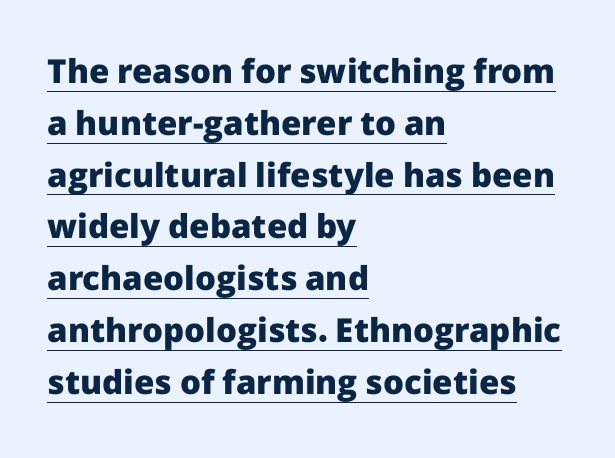
The image shows 33 px heavy sans-serif type, upright; set left-aligned, normal line spacing (1.57x), normal letter spacing, underlined; low stroke contrast and a medium x-height.
